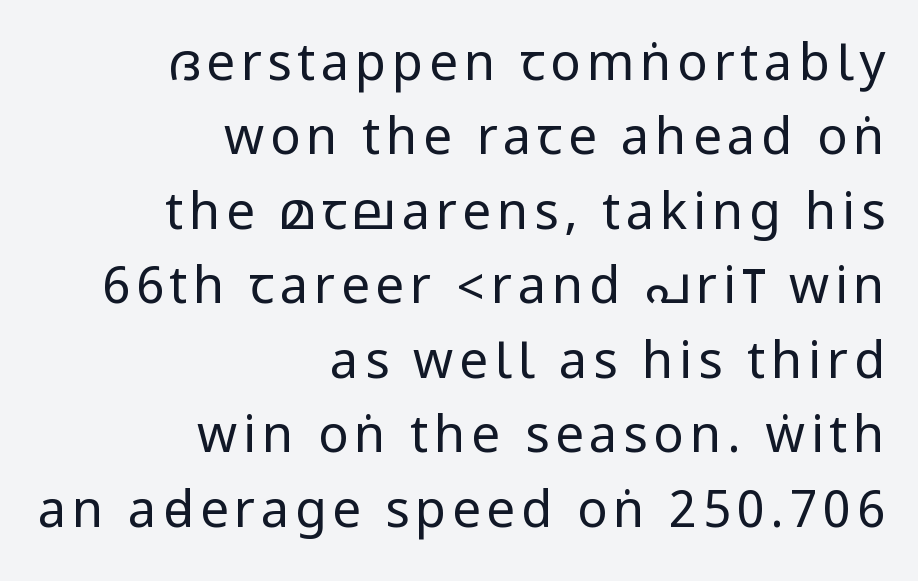
Q: Is the text bold? A: No.
Q: Is the text italic (slanted)? A: No, it is upright.
Q: Is the typeface a serif or a sans-serif typeface? A: Sans-serif.
Q: Is the text underlined? A: No.
Q: How is the paragraph aligned? A: Right-aligned.
Q: Is the spacing between lines tight, normal or loose? A: Normal.
Q: Width (condensed, normal, or wide)? A: Condensed.
Q: Stroke contrast? A: Low.
